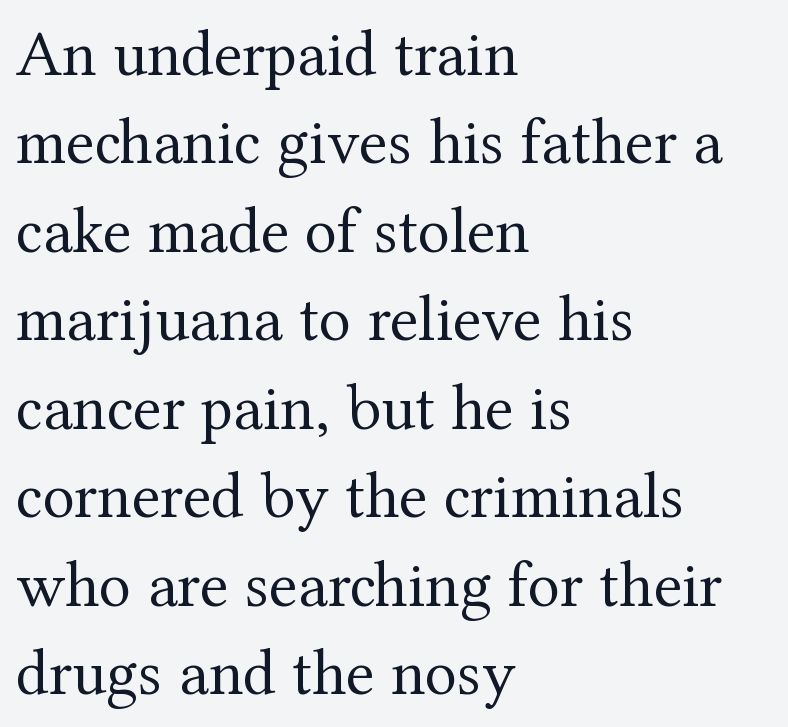
No extra tracking has been applied to these lines. Think of a printed novel: that variable character pitch is what you see here. These lines are composed in type with serifs. This sample uses an upright cut, with every glyph sitting square on the baseline.
